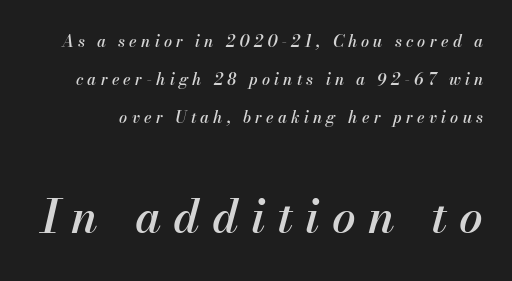
The type is letterspaced generously, with wide tracking. One glance says open: line gaps are wider than usual. Size hierarchy here favors the trailing block over the leading one. Italic: yes, the glyphs are oblique.
